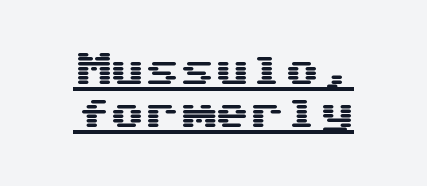
Ascenders rise straight up at ninety degrees. Beneath each row of characters lies a ruled line. In terms of letterform style, serifs are entirely absent. This rendering leaves character spacing at its baseline value.
